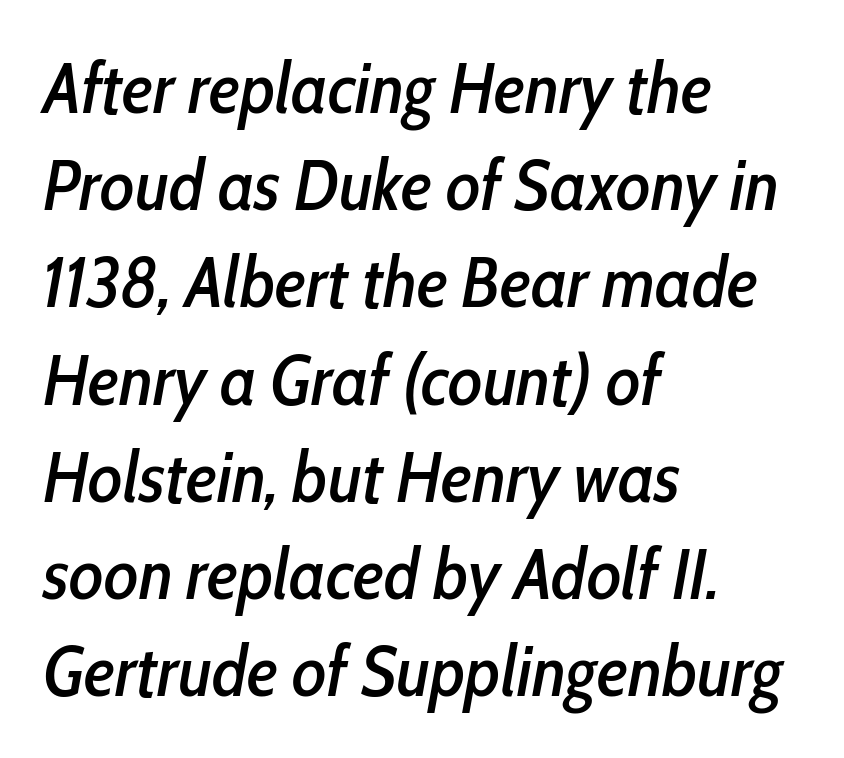
The letters advance in unequal steps, a hallmark of proportional type. You can tell it's italic because the verticals aren't actually vertical. Inter-character spacing is left at the font's built-in metrics. Is there much room between lines? A standard amount, neither cramped nor airy. Which margin do the lines hug? The left one — the right edge is uneven. A clean baseline with only descenders dipping below it.
